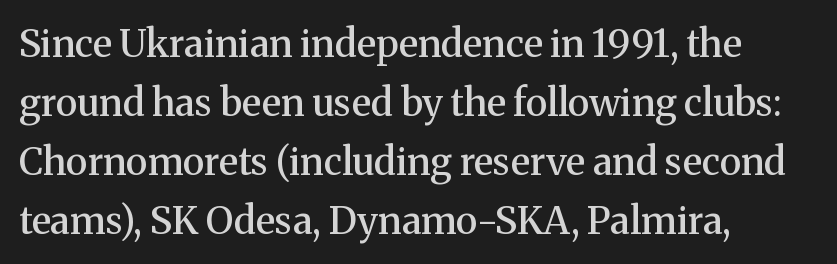
This rendering uses left alignment, leaving the right contour irregular. These lines are rendered in a variable-pitch font. Rows of type keep a routine distance in the vertical direction. Look at the stroke-to-counter ratio: somewhat heavy, a semibold.
